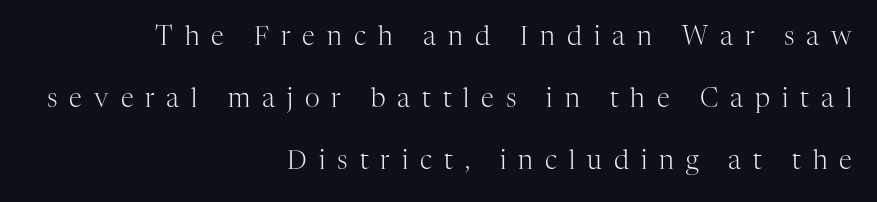
This is not heavy type; no bold has been used. Any mark beneath the type? The region is blank. Is there any slant? The stems are plumb. These lines have a slow, spaced-out rhythm from letter to letter. Line spacing here is loose. Is the block centered? No — it sits flush against the right margin.
